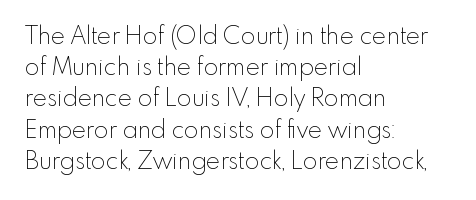
The ragged edge is on the right, which tells us the setting is flush left. The passage shown is not underscored anywhere. These lines were composed using upright roman letters. This sample uses plain, unmodified letter spacing. Reading down the column, the eye jumps a familiar distance to each next line.
